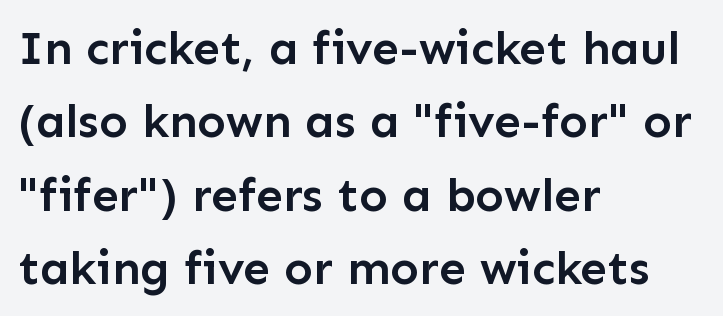
Honestly, the letter spacing is just normal — you wouldn't notice it. These lines are rendered in a variable-pitch font. The vertical gap from one line to the next is medium. You can tell from the bare stems that sans-serif type was used. The face used here is a semibold: visibly heavier than regular, lighter than bold. Every stem runs plumb, perpendicular to the baseline.
